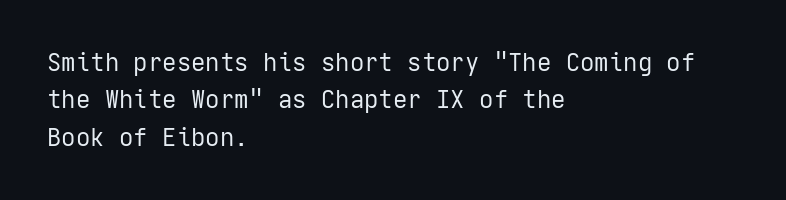
{"italic": "no", "bold": "no", "underline": "no", "align": "left", "line_spacing": "normal", "line_spacing_ratio": 1.56, "letter_spacing": "normal", "letter_spacing_em": 0.0, "glyph_px": 24}
